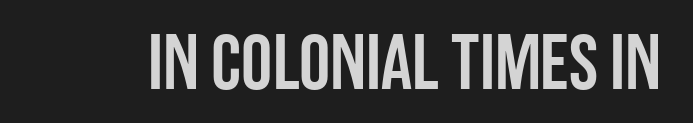
Q: Is the text italic (slanted)? A: No, it is upright.
Q: Is the typeface a serif or a sans-serif typeface? A: Sans-serif.
Q: Is the text underlined? A: No.
Q: Is the spacing between letters normal or unusually wide? A: Normal.
Q: Width (condensed, normal, or wide)? A: Condensed.
Q: Stroke contrast? A: Low.
Q: x-height? A: Large.
Q: Monospaced? A: No.
